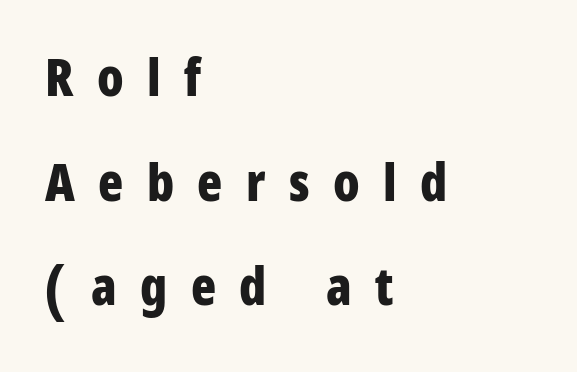
Q: Is the text bold? A: Yes.
Q: Is the text italic (slanted)? A: No, it is upright.
Q: Is the typeface a serif or a sans-serif typeface? A: Sans-serif.
Q: Is the text underlined? A: No.
Q: How is the paragraph aligned? A: Left-aligned.
Q: Is the spacing between letters normal or unusually wide? A: Unusually wide.
Q: Is the spacing between lines tight, normal or loose? A: Loose.
Q: Width (condensed, normal, or wide)? A: Condensed.
Q: Stroke contrast? A: Low.
Q: x-height? A: Large.
Q: Monospaced? A: No.
